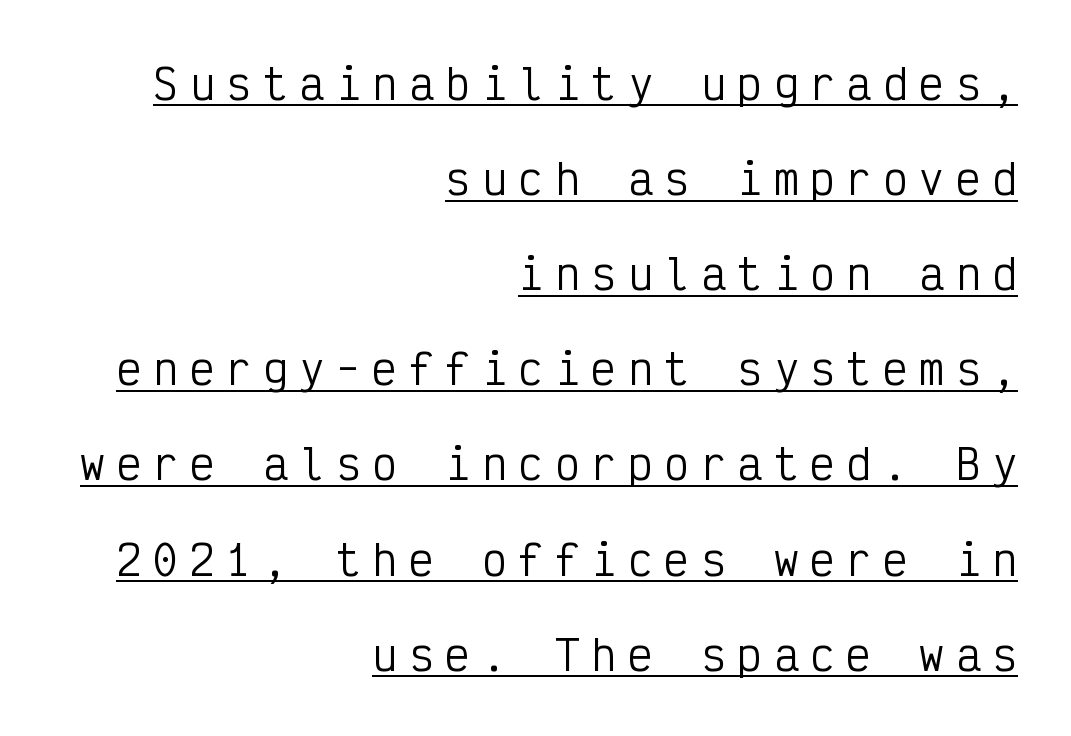
Q: Is the text bold? A: No.
Q: Is the text italic (slanted)? A: No, it is upright.
Q: Is the typeface a serif or a sans-serif typeface? A: Sans-serif.
Q: Is the text underlined? A: Yes.
Q: How is the paragraph aligned? A: Right-aligned.
Q: Is the spacing between letters normal or unusually wide? A: Unusually wide.
Q: Is the spacing between lines tight, normal or loose? A: Loose.
Q: Width (condensed, normal, or wide)? A: Condensed.
Q: Stroke contrast? A: Low.
Q: x-height? A: Medium.
Q: Monospaced? A: Yes.
